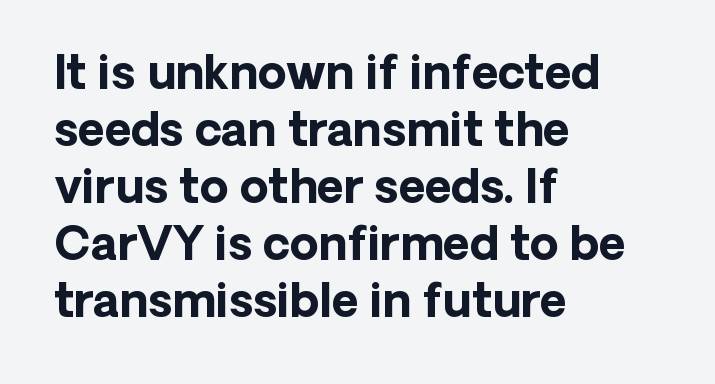
Q: Is the text bold? A: Yes.
Q: Is the text italic (slanted)? A: No, it is upright.
Q: Is the typeface a serif or a sans-serif typeface? A: Sans-serif.
Q: Is the text underlined? A: No.
Q: How is the paragraph aligned? A: Left-aligned.
Q: Is the spacing between letters normal or unusually wide? A: Normal.
Q: Width (condensed, normal, or wide)? A: Normal.
Q: Stroke contrast? A: Low.
Q: x-height? A: Medium.
Q: Monospaced? A: No.
